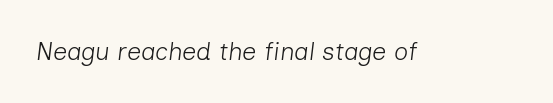
The image shows 25 px text type, italic (leaning right); set normal letter spacing, not underlined.
